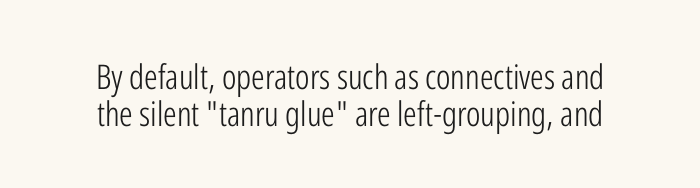
{"serif": "no", "italic": "no", "bold": "no", "weight": "light", "width": "condensed", "stroke_contrast": "low", "x_height": "medium", "monospaced": "no", "underline": "no", "line_spacing": "tight", "line_spacing_ratio": 1.08, "letter_spacing": "normal", "letter_spacing_em": 0.0, "glyph_px": 34}
